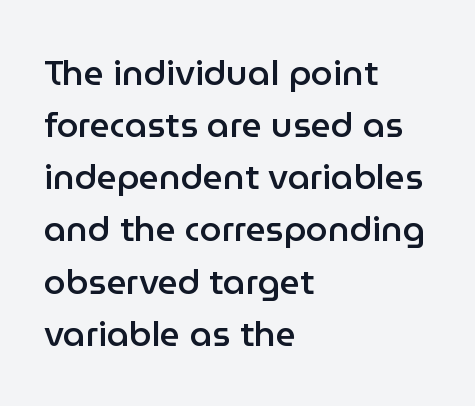
{"serif": "no", "italic": "no", "bold": "semi", "weight": "semibold", "width": "normal", "stroke_contrast": "low", "x_height": "medium", "monospaced": "no", "underline": "no", "align": "left", "line_spacing": "normal", "line_spacing_ratio": 1.49, "letter_spacing": "normal", "letter_spacing_em": 0.0, "glyph_px": 35}
